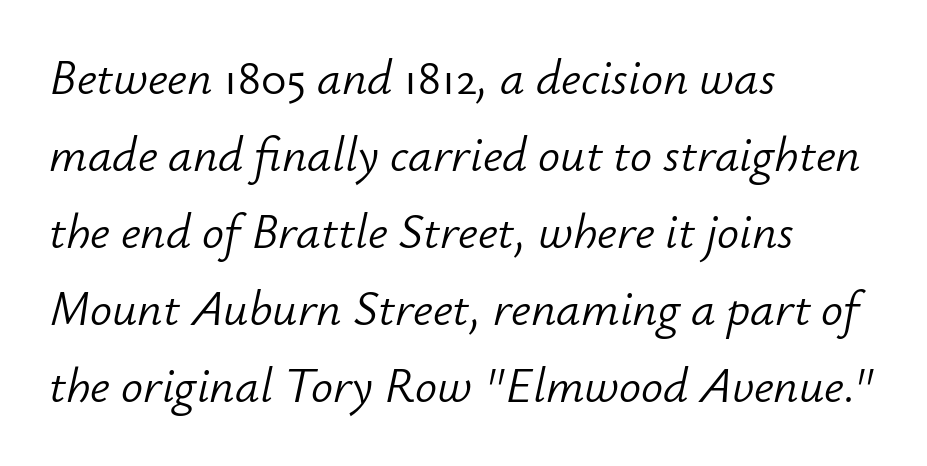
The image shows 49 px light type, italic (leaning right); set left-aligned, normal line spacing (1.57x), normal letter spacing, not underlined; low stroke contrast and a small x-height.
